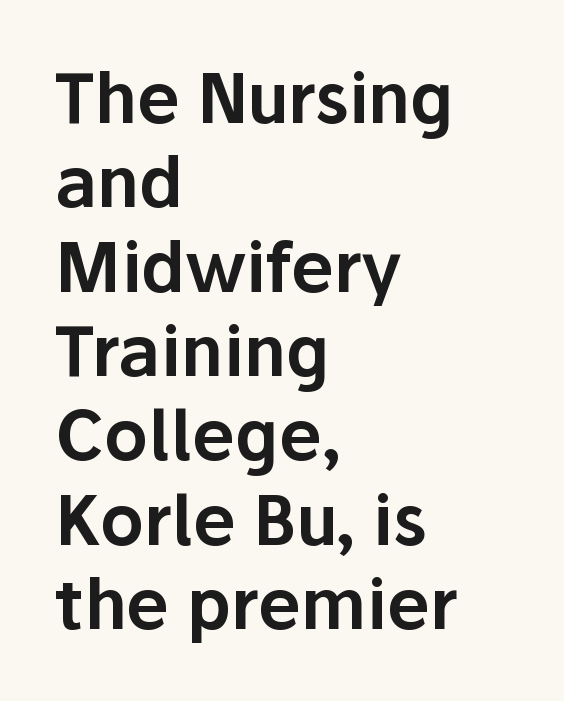
{"serif": "no", "italic": "no", "width": "normal", "stroke_contrast": "low", "x_height": "medium", "monospaced": "no", "underline": "no", "align": "left", "line_spacing_ratio": 1.24, "letter_spacing": "normal", "letter_spacing_em": 0.0, "glyph_px": 68}
